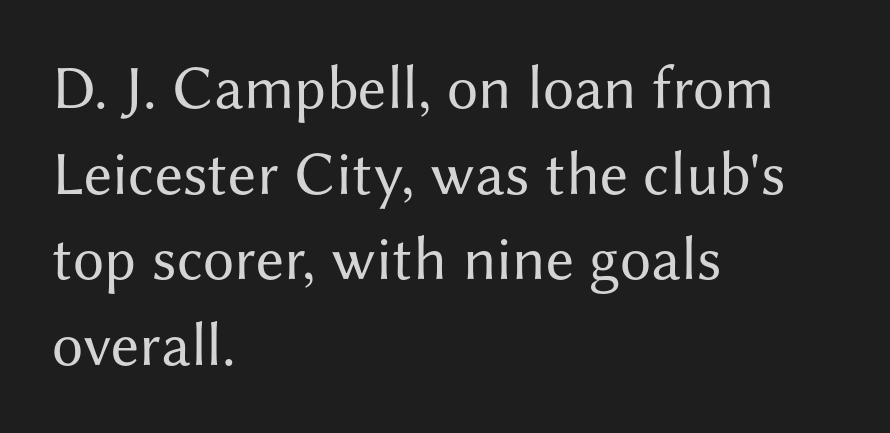
The typography opts for an upright posture over an oblique one. The string is rendered with underlining switched off. Is this a fixed-width face? No — the glyphs have proportional, varying widths. The passage is arranged the way most books set body copy — flush left. On a weight scale, this lands at 450 or below. Interline gaps are of average width in this sample.
